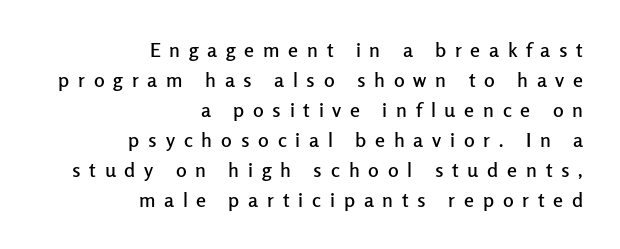
Between one letter and the next there's a generous, obvious gap. Casual observation: everything's shoved over to the right. A typesetter would mark this as roman, not italic. Beneath every word, the page is bare.
